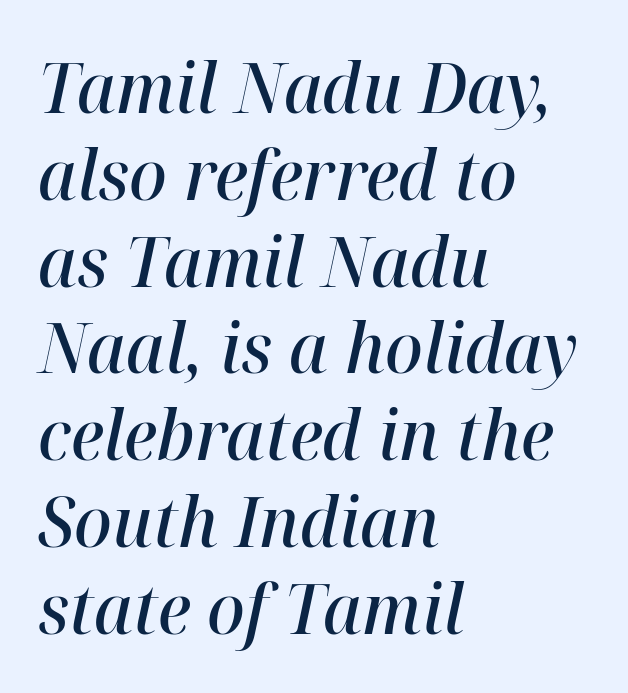
Each letter keeps its own natural width here, so spacing adapts to shape. Observe the ordinary spacing: letters are neighbours, not strangers. The foot of each line stays bare and open. Teacher's note: observe the even left margin — that is flush-left alignment.
